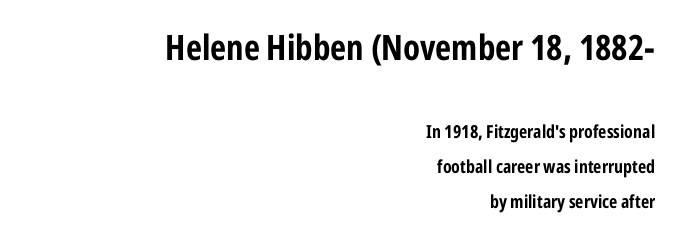
Does the lettering tilt? It doesn't — this is upright. Line endings align vertically; line beginnings do not. The face used here is proportionally spaced, like ordinary book or web type. The designer gave the opening block more size than the closing block.
